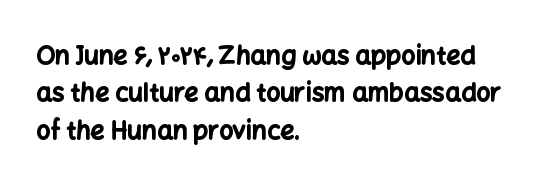
Q: Is the text bold? A: Yes.
Q: Is the text italic (slanted)? A: No, it is upright.
Q: Is the text underlined? A: No.
Q: How is the paragraph aligned? A: Left-aligned.
Q: Is the spacing between letters normal or unusually wide? A: Normal.
Q: Is the spacing between lines tight, normal or loose? A: Normal.
